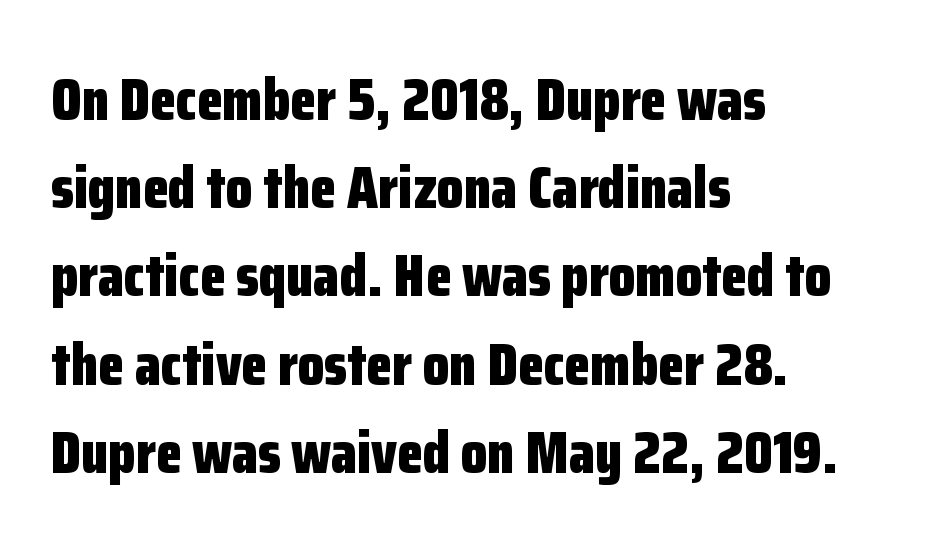
Q: Is the text bold? A: Yes.
Q: Is the text italic (slanted)? A: No, it is upright.
Q: Is the typeface a serif or a sans-serif typeface? A: Sans-serif.
Q: Is the text underlined? A: No.
Q: How is the paragraph aligned? A: Left-aligned.
Q: Is the spacing between letters normal or unusually wide? A: Normal.
Q: Is the spacing between lines tight, normal or loose? A: Normal.
Q: Width (condensed, normal, or wide)? A: Condensed.
Q: Stroke contrast? A: Low.
Q: x-height? A: Medium.
Q: Monospaced? A: No.
